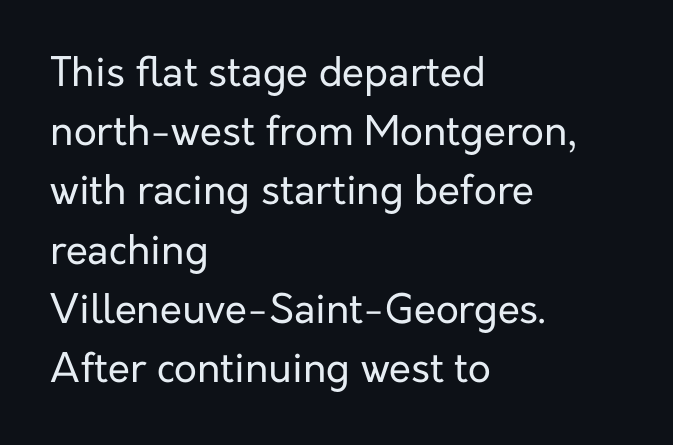
Q: Is the text bold? A: No.
Q: Is the text italic (slanted)? A: No, it is upright.
Q: Is the typeface a serif or a sans-serif typeface? A: Sans-serif.
Q: Is the text underlined? A: No.
Q: How is the paragraph aligned? A: Left-aligned.
Q: Is the spacing between letters normal or unusually wide? A: Normal.
Q: Is the spacing between lines tight, normal or loose? A: Normal.
Q: Width (condensed, normal, or wide)? A: Normal.
Q: Stroke contrast? A: Low.
Q: x-height? A: Medium.
Q: Monospaced? A: No.
